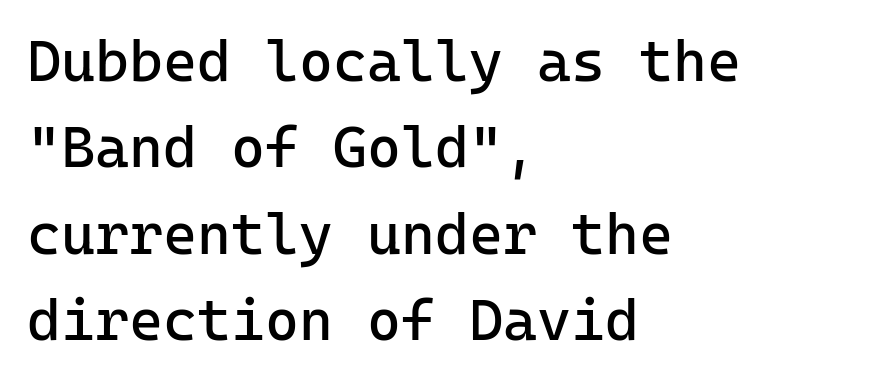
The image shows 58 px regular-weight sans-serif type, upright, monospaced; set left-aligned, normal line spacing (1.49x), normal letter spacing, not underlined; low stroke contrast and a medium x-height.
